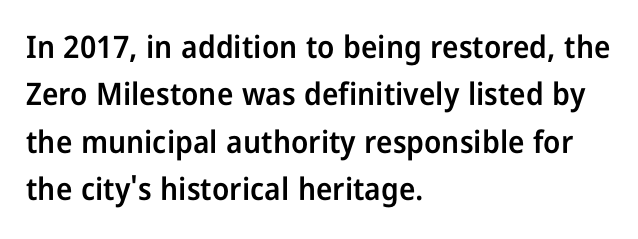
The image shows 31 px semibold, condensed sans-serif type, upright; set left-aligned, normal line spacing (1.53x), normal letter spacing, not underlined; low stroke contrast and a medium x-height.
